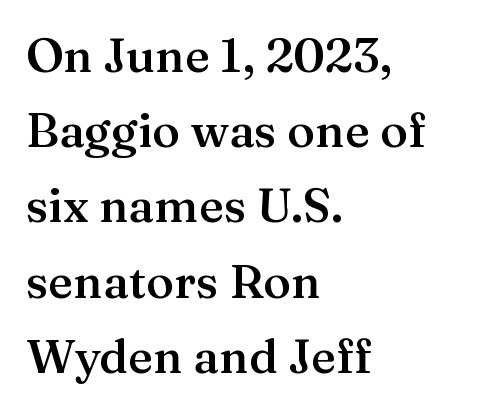
{"serif": "yes", "italic": "no", "bold": "semi", "weight": "semibold", "width": "normal", "stroke_contrast": "medium", "x_height": "medium", "monospaced": "no", "underline": "no", "align": "left", "line_spacing": "normal", "line_spacing_ratio": 1.6, "letter_spacing": "normal", "letter_spacing_em": 0.0, "glyph_px": 47}
